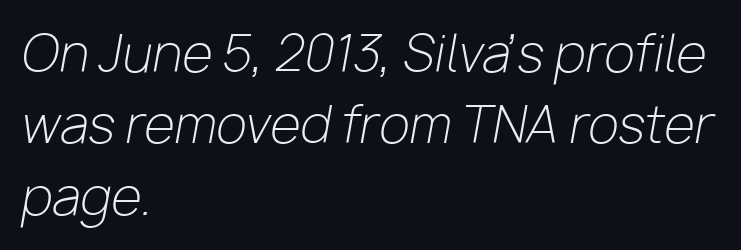
The image shows 50 px light type, italic (leaning right); set left-aligned, normal line spacing (1.43x), normal letter spacing, not underlined; low stroke contrast and a medium x-height.
